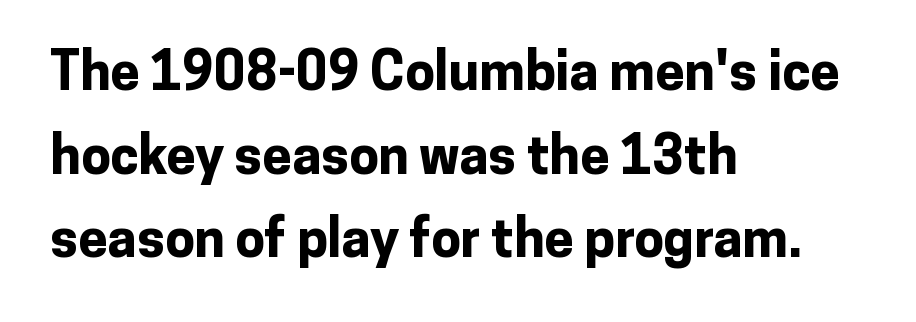
Q: Is the text bold? A: Yes.
Q: Is the text italic (slanted)? A: No, it is upright.
Q: Is the typeface a serif or a sans-serif typeface? A: Sans-serif.
Q: Is the text underlined? A: No.
Q: How is the paragraph aligned? A: Left-aligned.
Q: Is the spacing between letters normal or unusually wide? A: Normal.
Q: Is the spacing between lines tight, normal or loose? A: Normal.
Q: Width (condensed, normal, or wide)? A: Normal.
Q: Stroke contrast? A: Low.
Q: x-height? A: Medium.
Q: Monospaced? A: No.
